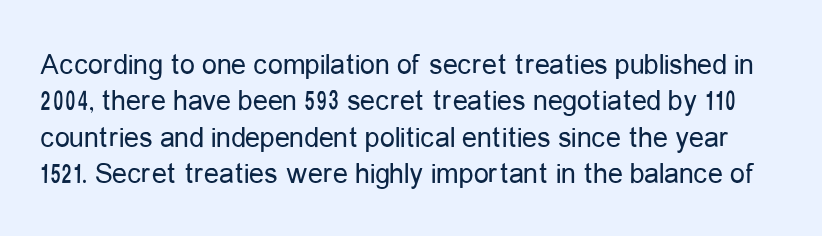
{"serif": "no", "italic": "no", "bold": "no", "weight": "regular", "width": "condensed", "stroke_contrast": "low", "x_height": "medium", "monospaced": "no", "underline": "no", "line_spacing_ratio": 1.21, "letter_spacing": "normal", "letter_spacing_em": 0.0, "glyph_px": 30}
